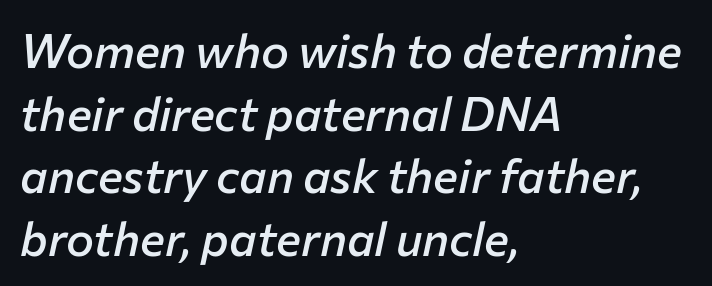
The image shows 47 px semibold type, italic (leaning right); set left-aligned, normal line spacing (1.33x), normal letter spacing, not underlined; low stroke contrast and a medium x-height.
